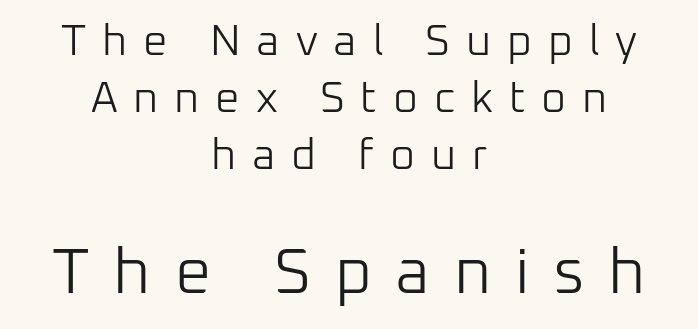
Q: Is the text bold? A: No.
Q: Is the text italic (slanted)? A: No, it is upright.
Q: Is the typeface a serif or a sans-serif typeface? A: Sans-serif.
Q: Is the text underlined? A: No.
Q: How is the paragraph aligned? A: Centered.
Q: Is the spacing between letters normal or unusually wide? A: Unusually wide.
Q: Is the spacing between lines tight, normal or loose? A: Normal.
Q: Which block of text is set in a larger size, the first (top) or the second (bottom)? A: The second (bottom) one.
Q: Width (condensed, normal, or wide)? A: Normal.
Q: Stroke contrast? A: Low.
Q: x-height? A: Medium.
Q: Monospaced? A: No.
